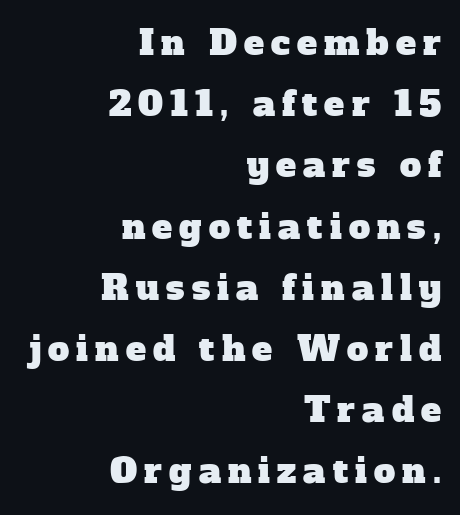
{"serif": "yes", "width": "normal", "stroke_contrast": "low", "x_height": "medium", "monospaced": "no", "underline": "no", "align": "right", "line_spacing_ratio": 1.8, "letter_spacing": "wide", "letter_spacing_em": 0.21, "glyph_px": 34}
